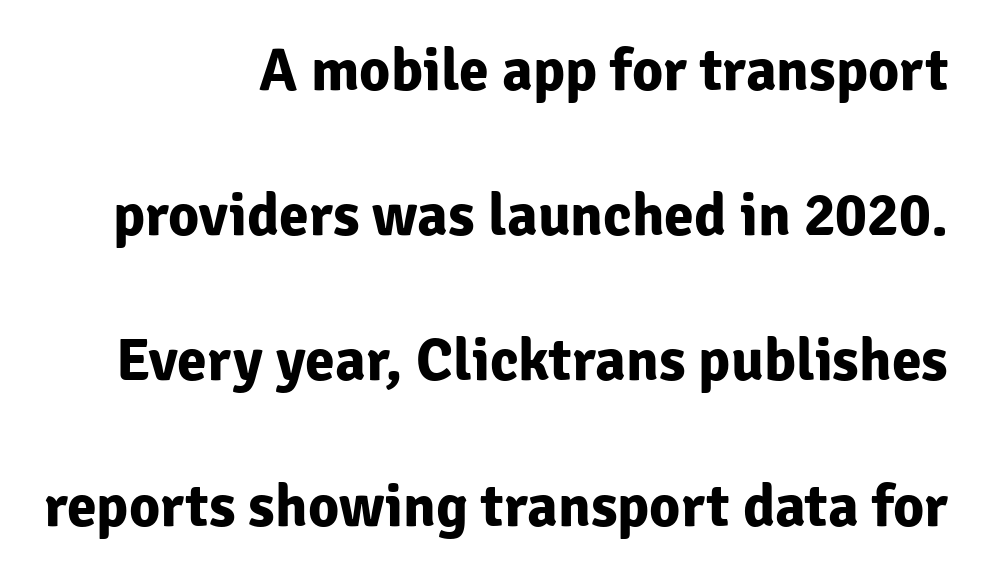
{"serif": "no", "italic": "no", "bold": "yes", "weight": "bold", "width": "normal", "stroke_contrast": "low", "x_height": "medium", "monospaced": "no", "underline": "no", "align": "right", "line_spacing": "loose", "line_spacing_ratio": 2.42, "letter_spacing": "normal", "letter_spacing_em": 0.0, "glyph_px": 60}
